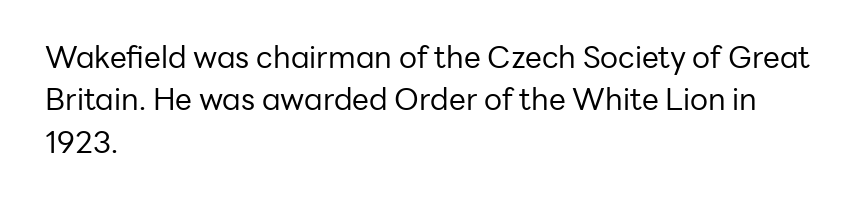
Q: Is the text bold? A: No.
Q: Is the text italic (slanted)? A: No, it is upright.
Q: Is the typeface a serif or a sans-serif typeface? A: Sans-serif.
Q: Is the text underlined? A: No.
Q: How is the paragraph aligned? A: Left-aligned.
Q: Is the spacing between letters normal or unusually wide? A: Normal.
Q: Is the spacing between lines tight, normal or loose? A: Normal.
Q: Width (condensed, normal, or wide)? A: Normal.
Q: Stroke contrast? A: Low.
Q: x-height? A: Medium.
Q: Monospaced? A: No.
